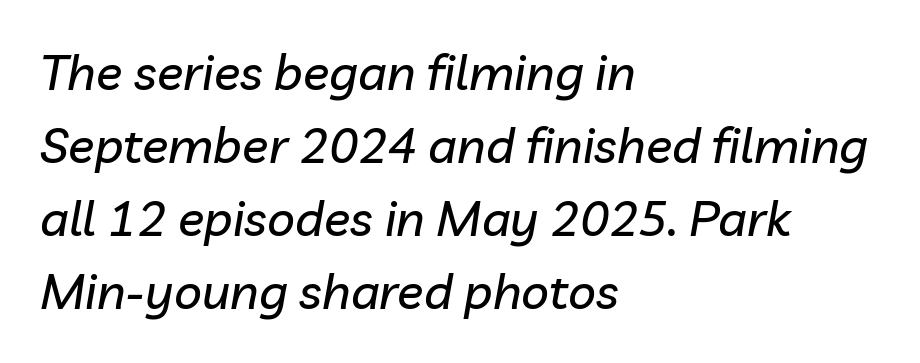
Q: Is the text italic (slanted)? A: Yes, it leans right by about 10 degrees.
Q: Is the text underlined? A: No.
Q: How is the paragraph aligned? A: Left-aligned.
Q: Is the spacing between letters normal or unusually wide? A: Normal.
Q: Is the spacing between lines tight, normal or loose? A: Normal.
Q: Width (condensed, normal, or wide)? A: Normal.
Q: Stroke contrast? A: Low.
Q: x-height? A: Medium.
Q: Monospaced? A: No.
